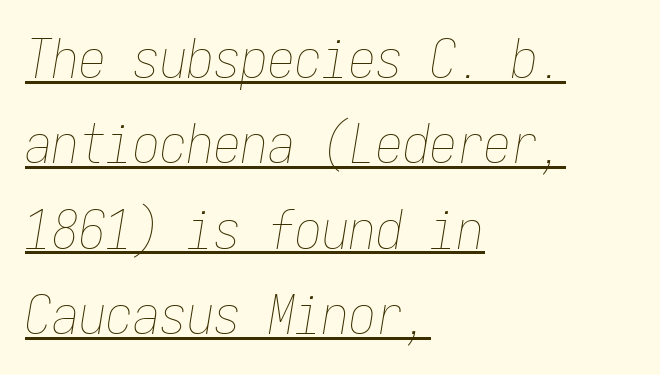
The image shows 54 px thin, condensed type, italic (leaning right), monospaced; set left-aligned, normal line spacing (1.58x), normal letter spacing, underlined; low stroke contrast and a medium x-height.
